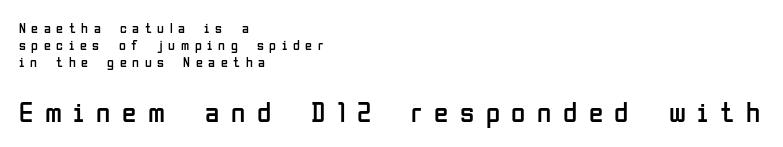
A bare baseline throughout the passage. Designer's note — italics off, roman on. The weight tops out at a normal text grade. The face used here is proportionally spaced, like ordinary book or web type. Honestly, the letter spacing is so wide it's the main thing you notice. This rendering employs a face without finishing strokes, i.e., a sans-serif.
